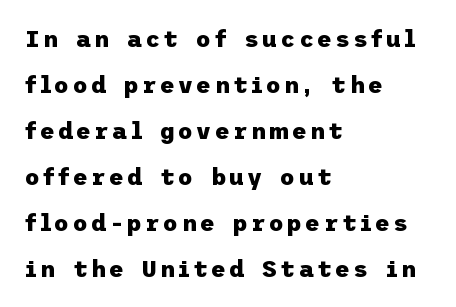
The designer dialed line spacing up above the default. Caption: multi-line text, flush left, ragged right. Each glyph is drawn with heavy, bold strokes. Has an underline been added? It has not. The typography opts for an upright posture over an oblique one.
